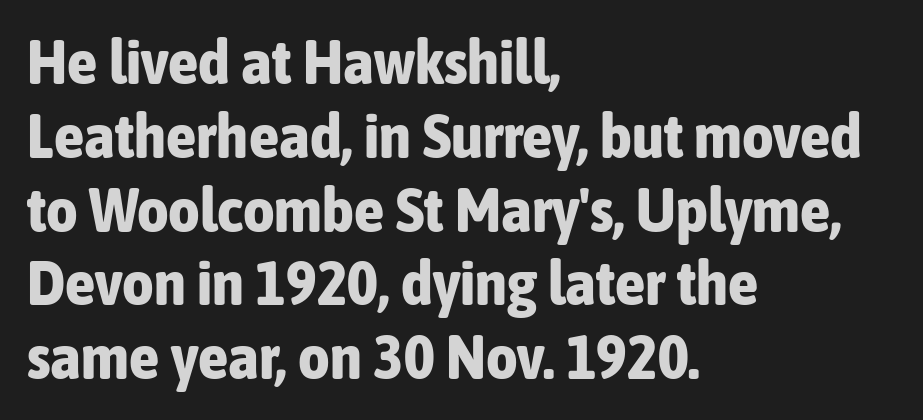
{"serif": "no", "italic": "no", "bold": "yes", "weight": "bold", "width": "condensed", "stroke_contrast": "low", "x_height": "medium", "monospaced": "no", "underline": "no", "align": "left", "line_spacing_ratio": 1.21, "letter_spacing": "normal", "letter_spacing_em": 0.0, "glyph_px": 61}
